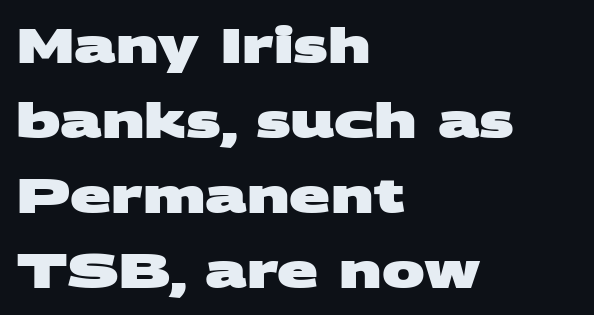
The letters advance in unequal steps, a hallmark of proportional type. Default kerning and tracking; the words read as compact shapes. Underline: absent. The setting favours the left margin, as ordinary paragraphs usually do.
